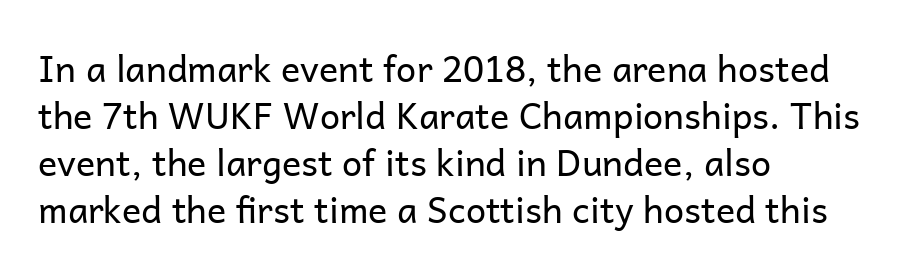
The image shows 36 px regular-weight sans-serif type, upright; set left-aligned, normal line spacing (1.31x), normal letter spacing, not underlined; low stroke contrast and a medium x-height.
